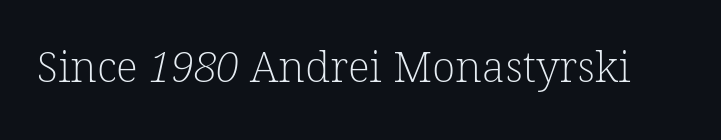
Q: Is the text bold? A: No.
Q: Is the typeface a serif or a sans-serif typeface? A: Serif.
Q: Is the text underlined? A: No.
Q: Is the spacing between letters normal or unusually wide? A: Normal.
Q: Width (condensed, normal, or wide)? A: Normal.
Q: Stroke contrast? A: Low.
Q: x-height? A: Medium.
Q: Monospaced? A: No.
